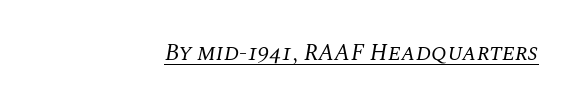
Reading down the block, your eye finds every line finishing at a fixed right position. Slant detected: the letters are inclined. Like a heading marked for emphasis, these lines bear an underscore. Letter spacing: default. Weight: not bold — regular or lighter.
